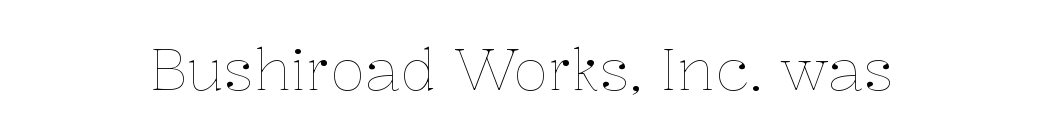
The image shows 58 px thin type, upright; set normal letter spacing, not underlined; low stroke contrast and a medium x-height.
